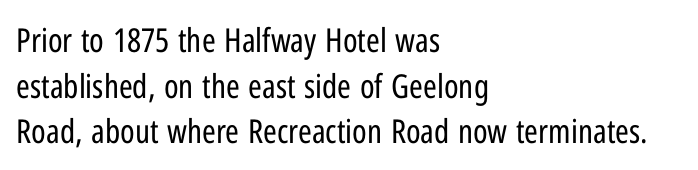
Q: Is the text bold? A: No.
Q: Is the text italic (slanted)? A: No, it is upright.
Q: Is the typeface a serif or a sans-serif typeface? A: Sans-serif.
Q: Is the text underlined? A: No.
Q: How is the paragraph aligned? A: Left-aligned.
Q: Is the spacing between letters normal or unusually wide? A: Normal.
Q: Is the spacing between lines tight, normal or loose? A: Normal.
Q: Width (condensed, normal, or wide)? A: Condensed.
Q: Stroke contrast? A: Low.
Q: x-height? A: Medium.
Q: Monospaced? A: No.
